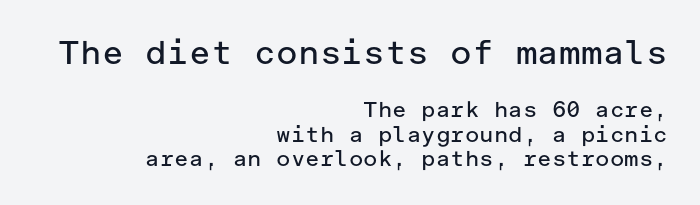
The image shows 33 px regular-weight sans-serif type, upright; set right-aligned, tight line spacing (1.13x), normal letter spacing, not underlined; the first (top) block is 1.5x larger; low stroke contrast and a medium x-height.
